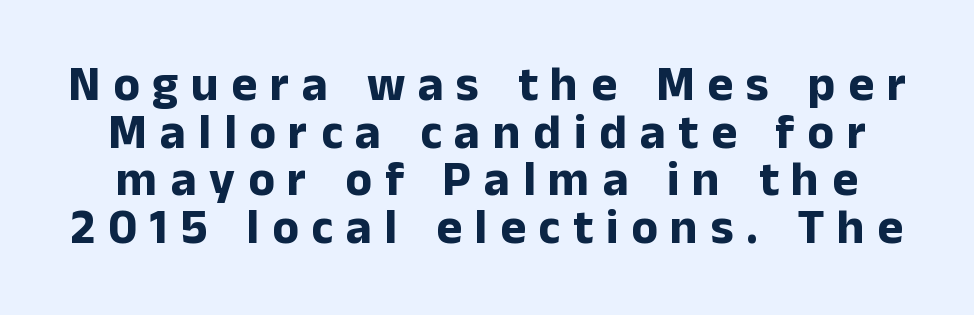
There is plenty of visible air inserted between adjacent glyphs. I'd call this a sans setting — the letters go barefoot. Caption: bold face, heavy strokes. Anything drawn beneath the words? Only blank space.
